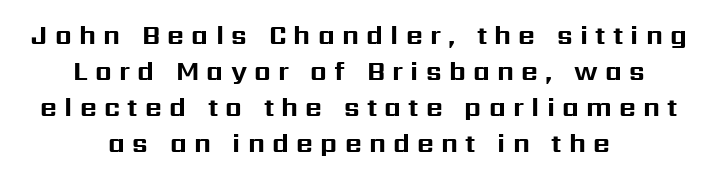
The image shows 26 px bold type, upright; set centered, normal line spacing (1.38x), unusually wide letter spacing (+0.28 em), not underlined.
